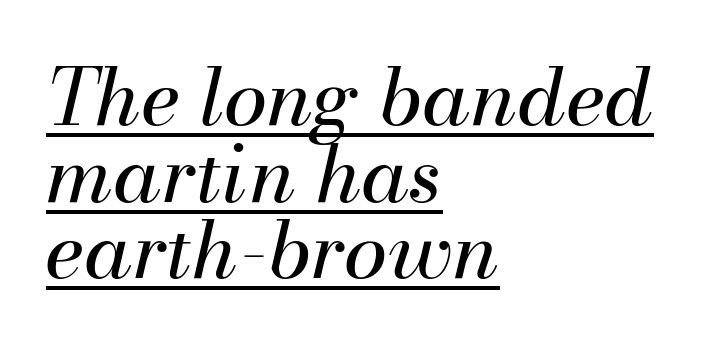
Q: Is the text bold? A: No.
Q: Is the text italic (slanted)? A: Yes, it leans right by about 13 degrees.
Q: Is the text underlined? A: Yes.
Q: How is the paragraph aligned? A: Left-aligned.
Q: Is the spacing between letters normal or unusually wide? A: Normal.
Q: Is the spacing between lines tight, normal or loose? A: Tight.
Q: Width (condensed, normal, or wide)? A: Normal.
Q: Stroke contrast? A: Medium.
Q: x-height? A: Small.
Q: Monospaced? A: No.
